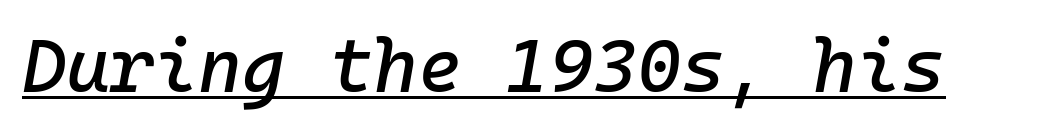
Q: Is the text italic (slanted)? A: Yes, it leans right by about 10 degrees.
Q: Is the text underlined? A: Yes.
Q: Is the spacing between letters normal or unusually wide? A: Normal.
Q: Width (condensed, normal, or wide)? A: Normal.
Q: Stroke contrast? A: Low.
Q: x-height? A: Medium.
Q: Monospaced? A: Yes.
